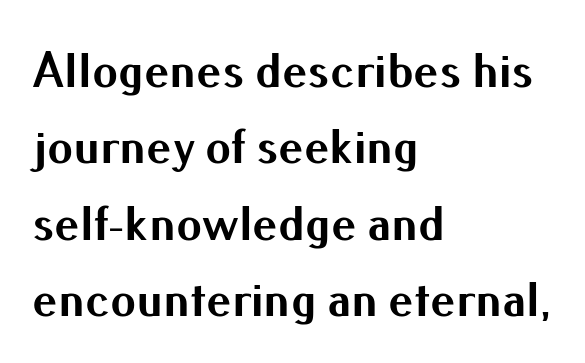
The image shows 51 px bold sans-serif type, upright; set left-aligned, normal line spacing (1.5x), normal letter spacing, not underlined; medium stroke contrast and a small x-height.
